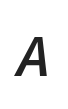
The image shows 60 px semibold type, italic (leaning right), monospaced; set unusually wide letter spacing (+0.44 em), not underlined; low stroke contrast and a medium x-height.
